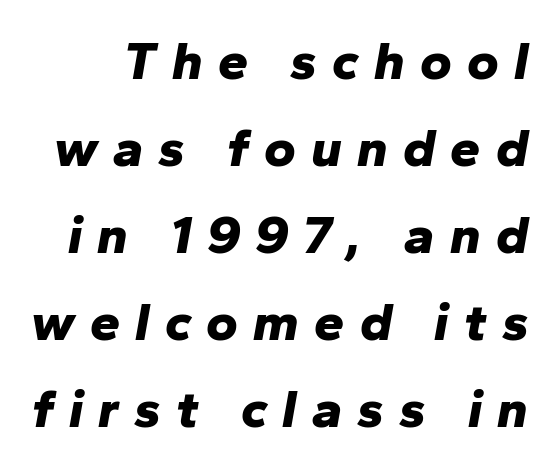
The image shows 54 px bold type, italic (leaning right); set normal line spacing (1.61x), unusually wide letter spacing (+0.28 em), not underlined; low stroke contrast and a medium x-height.
